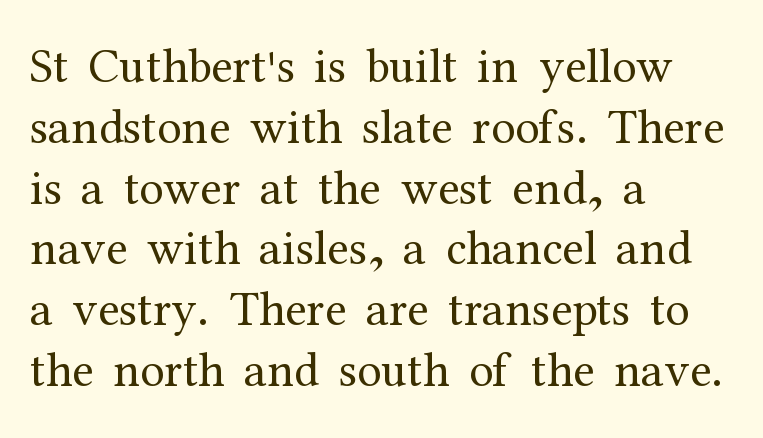
The image shows 49 px regular-weight serif type, upright; set left-aligned, line spacing 1.24x, normal letter spacing, not underlined; medium stroke contrast and a medium x-height.
